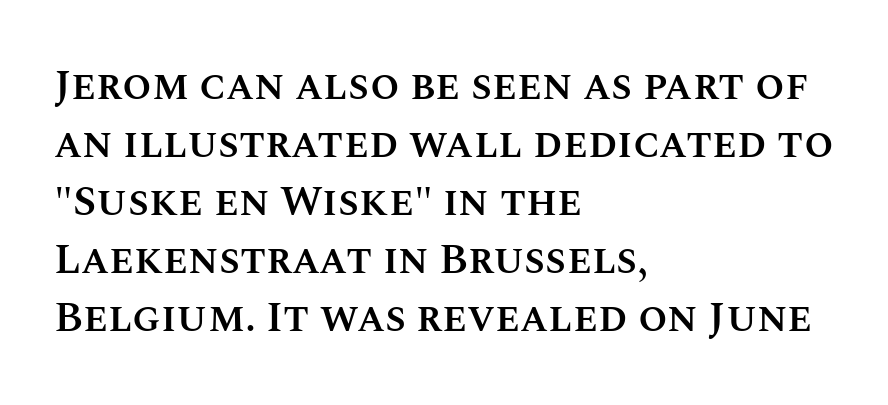
{"italic": "no", "bold": "semi", "weight": "semibold", "width": "normal", "stroke_contrast": "medium", "x_height": "large", "monospaced": "no", "underline": "no", "align": "left", "line_spacing": "normal", "line_spacing_ratio": 1.38, "letter_spacing": "normal", "letter_spacing_em": 0.0, "glyph_px": 42}
